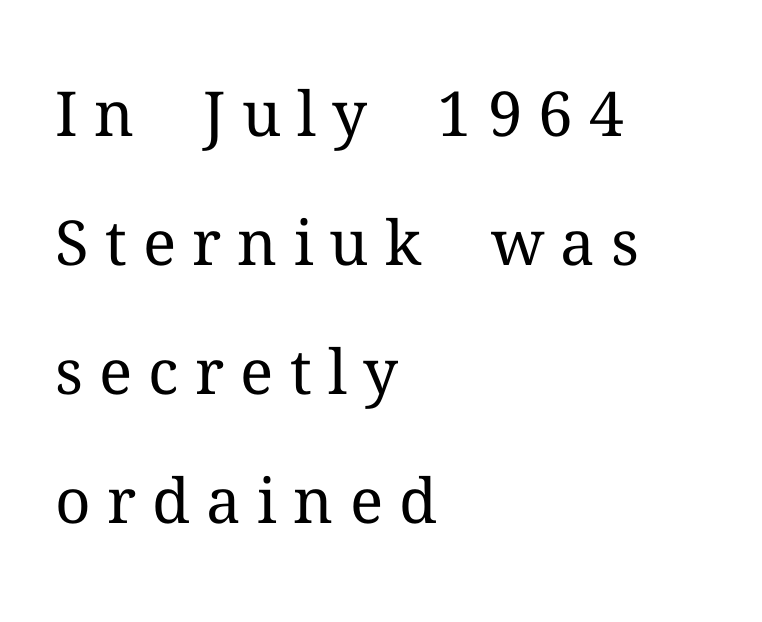
This sample has the flowing, uneven cadence of proportional lettering. What's the leading like? Stretched, with rows far apart. In terms of letterform style, serifs are clearly present. Heft: none added — not bold. The compositor pushed each line to the left boundary.
